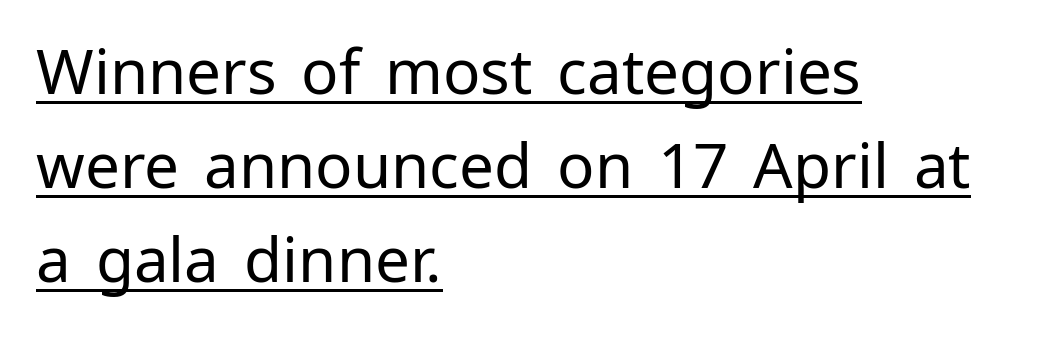
Q: Is the text bold? A: No.
Q: Is the text italic (slanted)? A: No, it is upright.
Q: Is the typeface a serif or a sans-serif typeface? A: Sans-serif.
Q: Is the text underlined? A: Yes.
Q: How is the paragraph aligned? A: Left-aligned.
Q: Is the spacing between letters normal or unusually wide? A: Normal.
Q: Is the spacing between lines tight, normal or loose? A: Normal.
Q: Width (condensed, normal, or wide)? A: Normal.
Q: Stroke contrast? A: Low.
Q: x-height? A: Medium.
Q: Monospaced? A: No.
